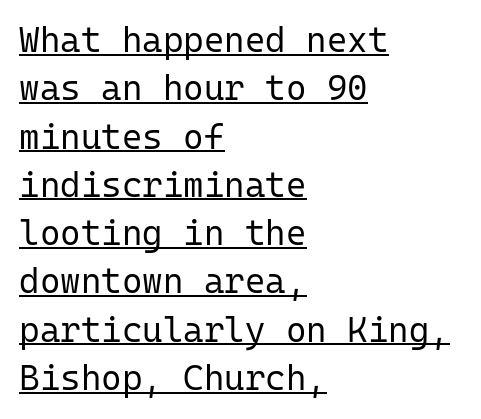
The image shows 35 px regular-weight sans-serif type, upright, monospaced; set left-aligned, normal line spacing (1.38x), normal letter spacing, underlined; low stroke contrast and a medium x-height.
